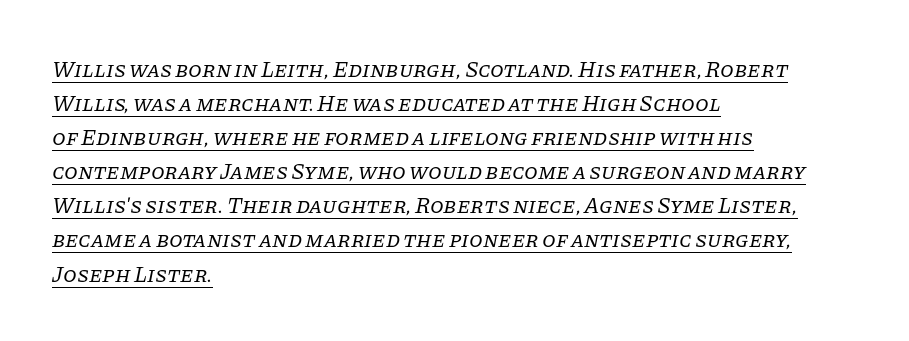
{"italic": "yes", "lean": "right", "slant_degrees": 11, "bold": "no", "underline": "yes", "align": "left", "line_spacing": "normal", "line_spacing_ratio": 1.55, "letter_spacing": "normal", "letter_spacing_em": 0.0, "glyph_px": 22}
